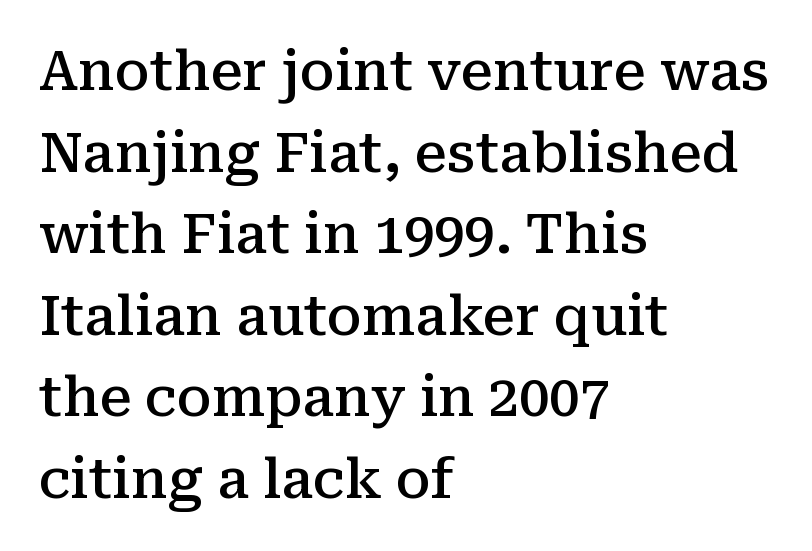
Posture: upright roman. The lines are quadded left. Summary of vertical rhythm: regular, with standard interline spacing. Here the glyphs are tracked normally, forming tight word shapes. Words float on clear page, feet unadorned.
